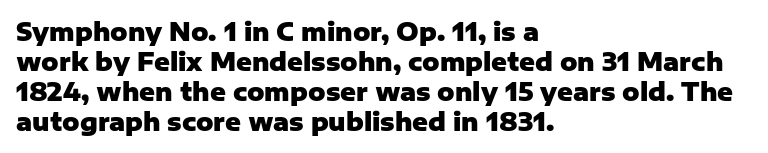
The image shows 24 px bold type, upright; set left-aligned, normal line spacing (1.25x), normal letter spacing, not underlined.
